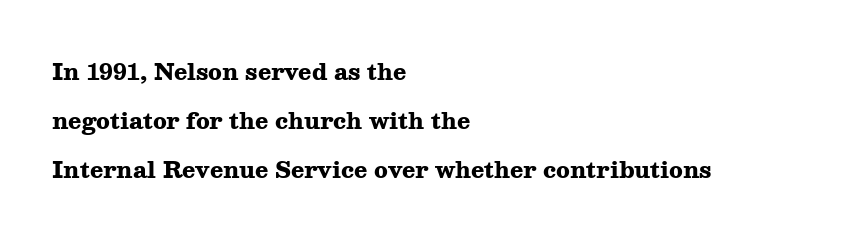
{"italic": "no", "bold": "yes", "underline": "no", "align": "left", "line_spacing": "loose", "line_spacing_ratio": 2.22, "letter_spacing": "normal", "letter_spacing_em": 0.0, "glyph_px": 22}
